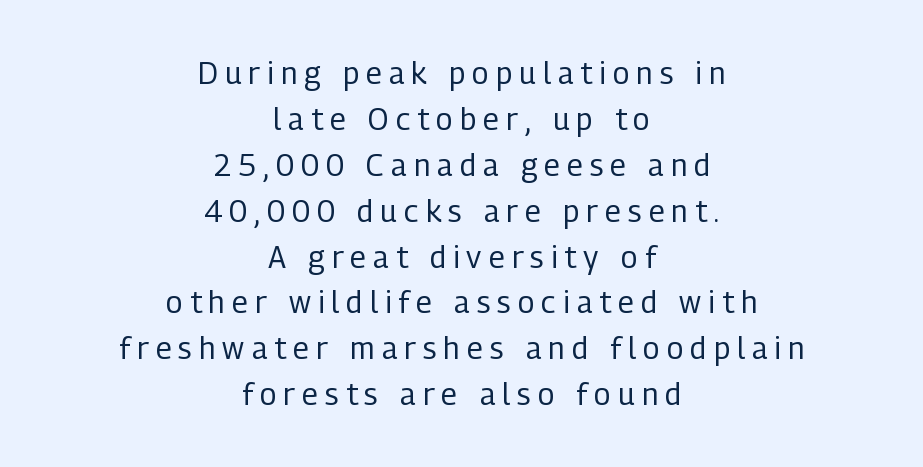
Q: Is the text bold? A: No.
Q: Is the text italic (slanted)? A: No, it is upright.
Q: Is the typeface a serif or a sans-serif typeface? A: Sans-serif.
Q: Is the text underlined? A: No.
Q: How is the paragraph aligned? A: Centered.
Q: Is the spacing between letters normal or unusually wide? A: Unusually wide.
Q: Is the spacing between lines tight, normal or loose? A: Normal.
Q: Width (condensed, normal, or wide)? A: Condensed.
Q: Stroke contrast? A: Low.
Q: x-height? A: Medium.
Q: Monospaced? A: No.
